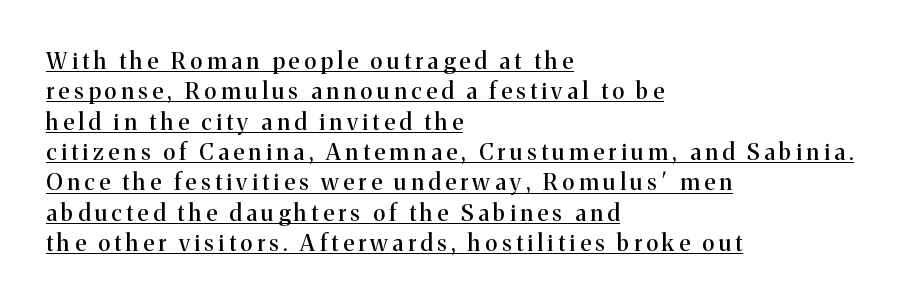
Every word sits above its own underline. Posture: vertical. If you drew a ruler down the left edge, every line would touch it. Someone cranked the tracking dial way up on this one.
